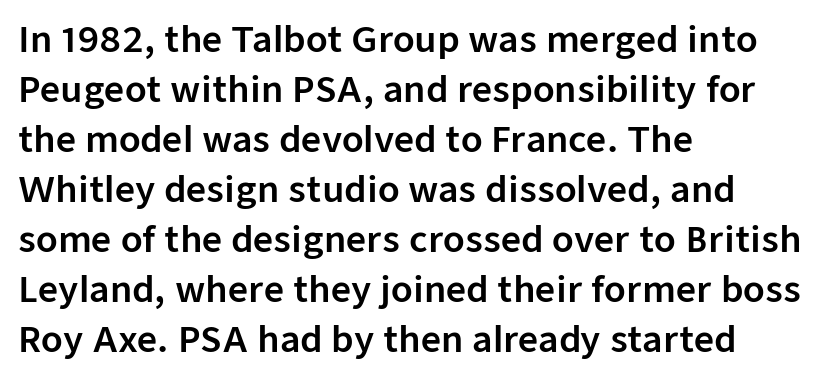
The image shows 35 px sans-serif type, upright; set left-aligned, normal line spacing (1.43x), normal letter spacing, not underlined; low stroke contrast and a medium x-height.
